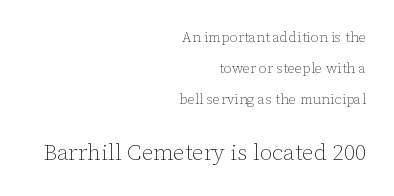
Q: Is the text bold? A: No.
Q: Is the text italic (slanted)? A: No, it is upright.
Q: Is the text underlined? A: No.
Q: How is the paragraph aligned? A: Right-aligned.
Q: Is the spacing between letters normal or unusually wide? A: Normal.
Q: Is the spacing between lines tight, normal or loose? A: Loose.
Q: Which block of text is set in a larger size, the first (top) or the second (bottom)? A: The second (bottom) one.
